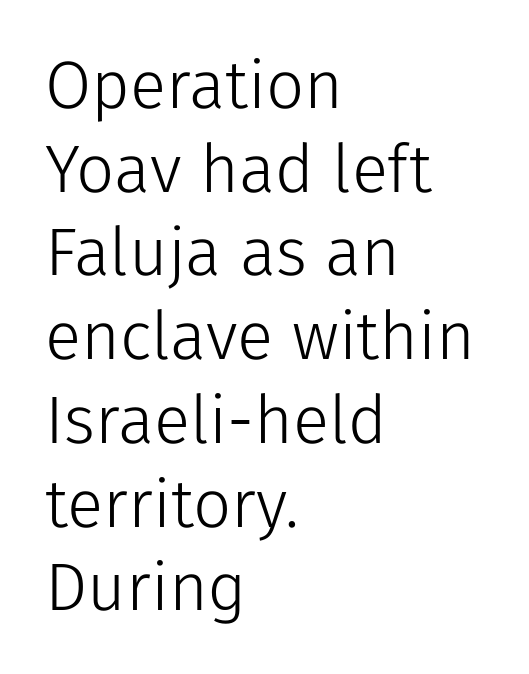
Q: Is the text bold? A: No.
Q: Is the text italic (slanted)? A: No, it is upright.
Q: Is the typeface a serif or a sans-serif typeface? A: Sans-serif.
Q: Is the text underlined? A: No.
Q: How is the paragraph aligned? A: Left-aligned.
Q: Is the spacing between letters normal or unusually wide? A: Normal.
Q: Is the spacing between lines tight, normal or loose? A: Normal.
Q: Width (condensed, normal, or wide)? A: Normal.
Q: Stroke contrast? A: Low.
Q: x-height? A: Medium.
Q: Monospaced? A: No.
